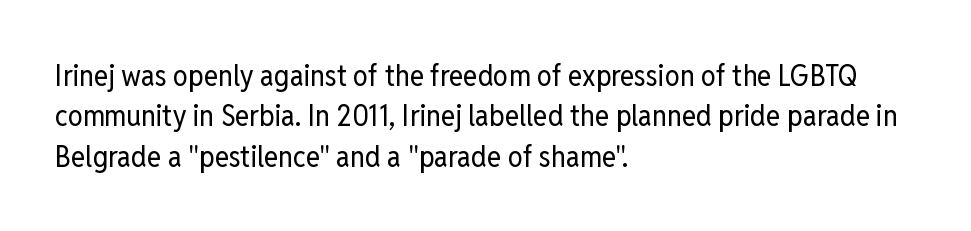
{"serif": "no", "italic": "no", "bold": "no", "weight": "regular", "width": "condensed", "stroke_contrast": "low", "x_height": "medium", "monospaced": "no", "underline": "no", "align": "left", "line_spacing": "normal", "line_spacing_ratio": 1.35, "letter_spacing": "normal", "letter_spacing_em": 0.0, "glyph_px": 30}
